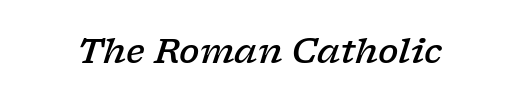
The whole block is typeset with a tilt. As a designer I'd log this as weight 600, semibold. Character widths vary here, with narrow letters taking less room than wide ones. The face used here is rendered with its standard letterfit. Little horizontal feet cap the strokes, marking this as serif type.
